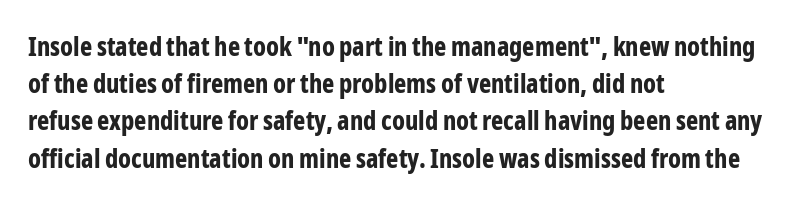
{"italic": "no", "bold": "yes", "underline": "no", "align": "left", "line_spacing": "normal", "line_spacing_ratio": 1.43, "letter_spacing": "normal", "letter_spacing_em": 0.0, "glyph_px": 26}
